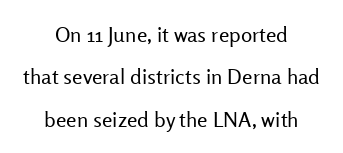
Q: Is the text bold? A: No.
Q: Is the text italic (slanted)? A: No, it is upright.
Q: Is the text underlined? A: No.
Q: How is the paragraph aligned? A: Centered.
Q: Is the spacing between letters normal or unusually wide? A: Normal.
Q: Is the spacing between lines tight, normal or loose? A: Loose.
